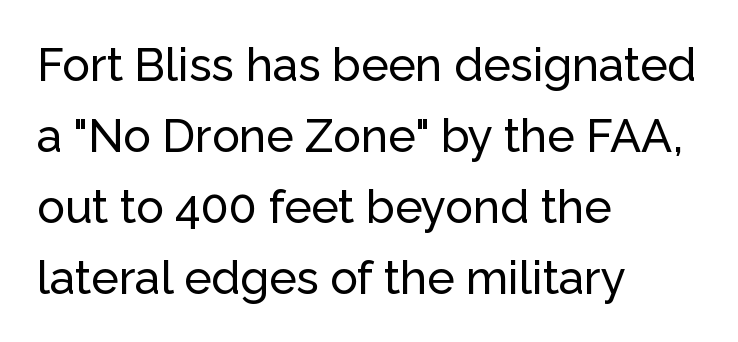
{"serif": "no", "italic": "no", "width": "normal", "stroke_contrast": "low", "x_height": "medium", "monospaced": "no", "underline": "no", "align": "left", "line_spacing": "normal", "line_spacing_ratio": 1.54, "letter_spacing": "normal", "letter_spacing_em": 0.0, "glyph_px": 46}
